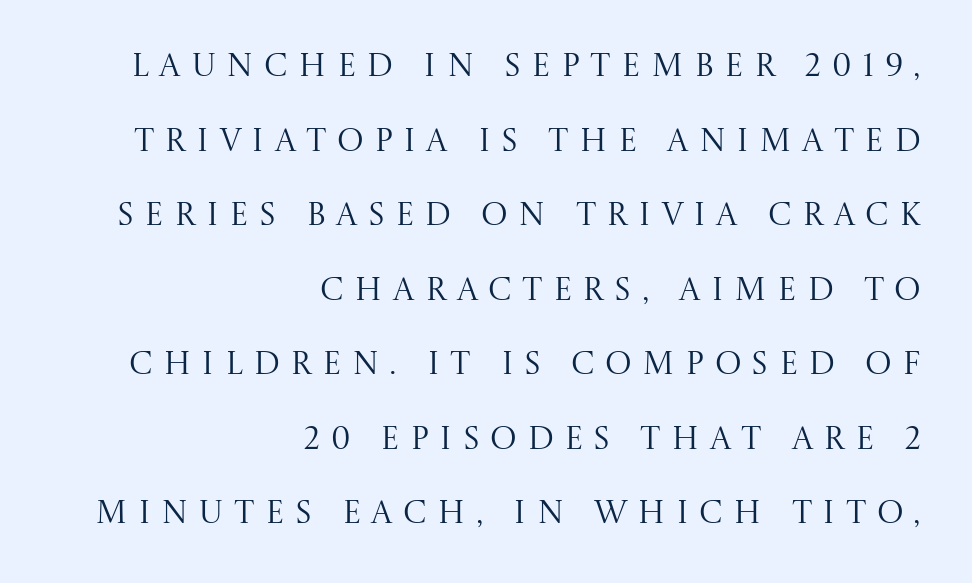
The image shows 32 px regular-weight serif type, upright; set right-aligned, loose line spacing (2.33x), unusually wide letter spacing (+0.32 em), not underlined; medium stroke contrast and a large x-height.
